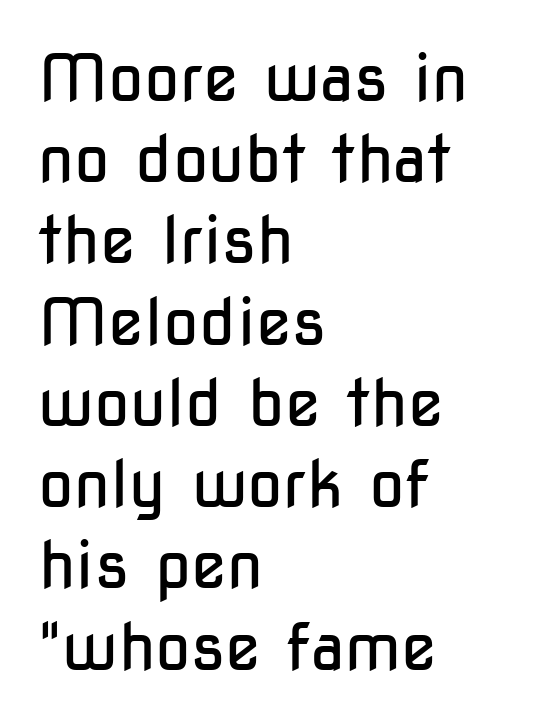
The image shows 65 px regular-weight, condensed sans-serif type, upright; set left-aligned, normal line spacing (1.25x), normal letter spacing, not underlined; low stroke contrast and a medium x-height.
